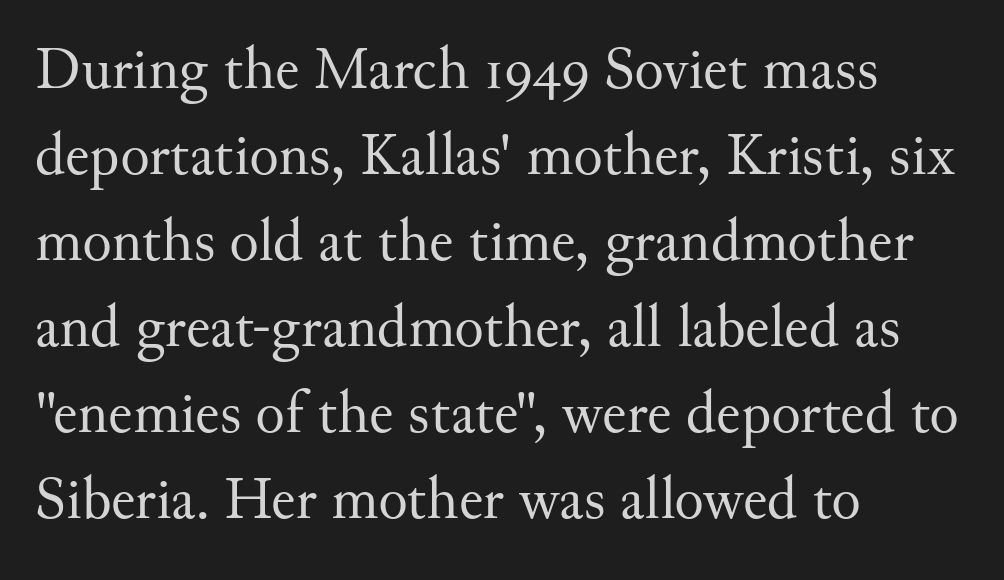
Q: Is the text bold? A: No.
Q: Is the text italic (slanted)? A: No, it is upright.
Q: Is the typeface a serif or a sans-serif typeface? A: Serif.
Q: Is the text underlined? A: No.
Q: How is the paragraph aligned? A: Left-aligned.
Q: Is the spacing between letters normal or unusually wide? A: Normal.
Q: Is the spacing between lines tight, normal or loose? A: Normal.
Q: Width (condensed, normal, or wide)? A: Normal.
Q: Stroke contrast? A: Medium.
Q: x-height? A: Small.
Q: Monospaced? A: No.
